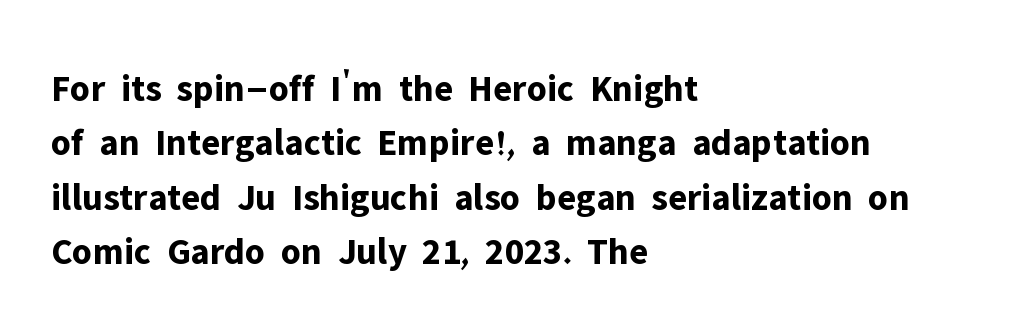
Note the varied advance widths — an 'i' is clearly narrower than an 'm'. The passage is arranged the way most books set body copy — flush left. You can tell from the bare stems that sans-serif type was used. Characters remain perfectly vertical along every line.
